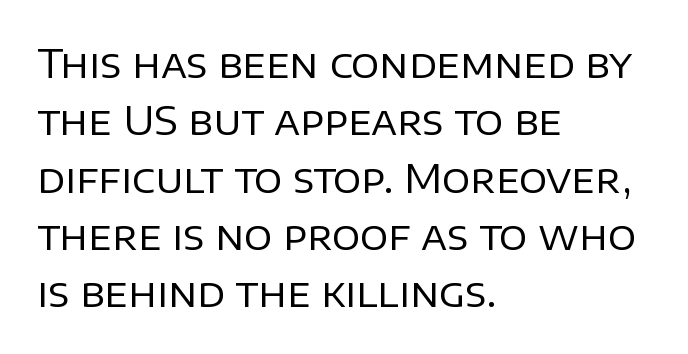
The image shows 39 px regular-weight sans-serif type, upright; set left-aligned, normal line spacing (1.47x), normal letter spacing, not underlined; low stroke contrast and a large x-height.
